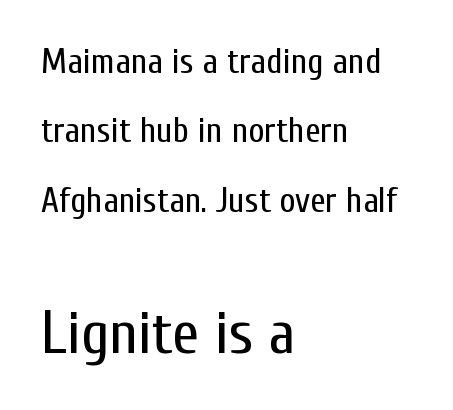
Q: Is the text bold? A: No.
Q: Is the text italic (slanted)? A: No, it is upright.
Q: Is the typeface a serif or a sans-serif typeface? A: Sans-serif.
Q: Is the text underlined? A: No.
Q: How is the paragraph aligned? A: Left-aligned.
Q: Is the spacing between letters normal or unusually wide? A: Normal.
Q: Is the spacing between lines tight, normal or loose? A: Loose.
Q: Which block of text is set in a larger size, the first (top) or the second (bottom)? A: The second (bottom) one.
Q: Width (condensed, normal, or wide)? A: Condensed.
Q: Stroke contrast? A: Low.
Q: x-height? A: Medium.
Q: Monospaced? A: No.
